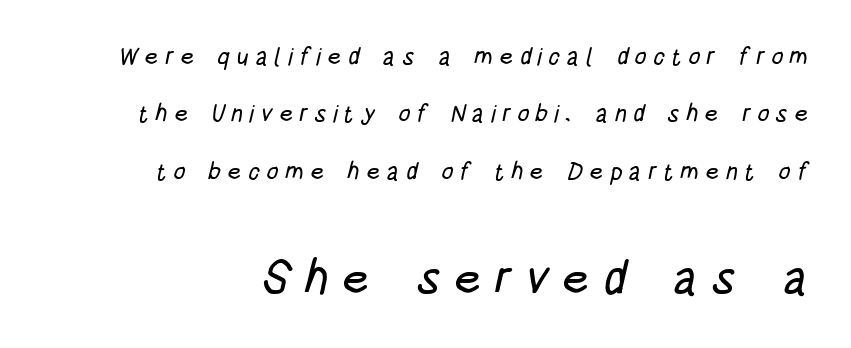
The image shows 48 px condensed sans-serif type; set loose line spacing (2.39x), unusually wide letter spacing (+0.26 em), not underlined; the second (bottom) block is 2.0x larger; low stroke contrast and a large x-height.
